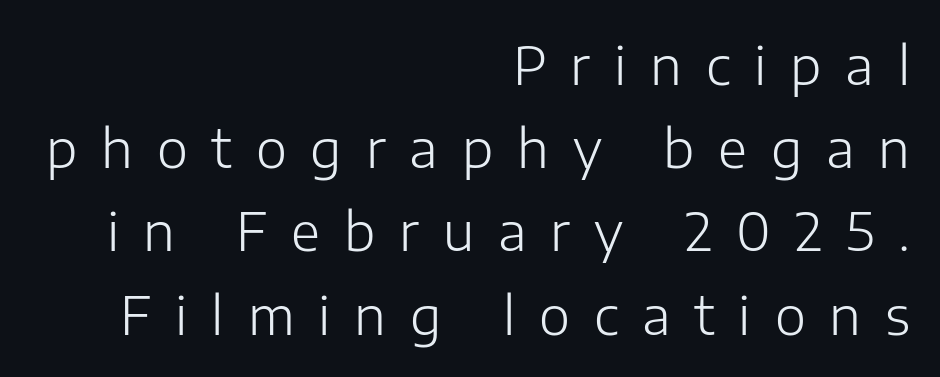
The axis of the letterforms is exactly vertical. Quick note: underline off. No heavy texture on the line: the type isn't bold. A student would call this right alignment; a typographer would say flush right, rag left. Observe the absence of serifs on each vertical stroke in this sample. The letters are spread apart with noticeably loose tracking.
